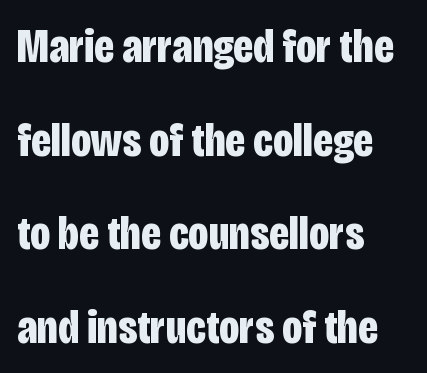
{"serif": "no", "italic": "no", "bold": "yes", "weight": "bold", "width": "condensed", "stroke_contrast": "low", "x_height": "large", "monospaced": "no", "underline": "no", "align": "left", "line_spacing": "loose", "line_spacing_ratio": 1.95, "letter_spacing": "normal", "letter_spacing_em": 0.0, "glyph_px": 48}
